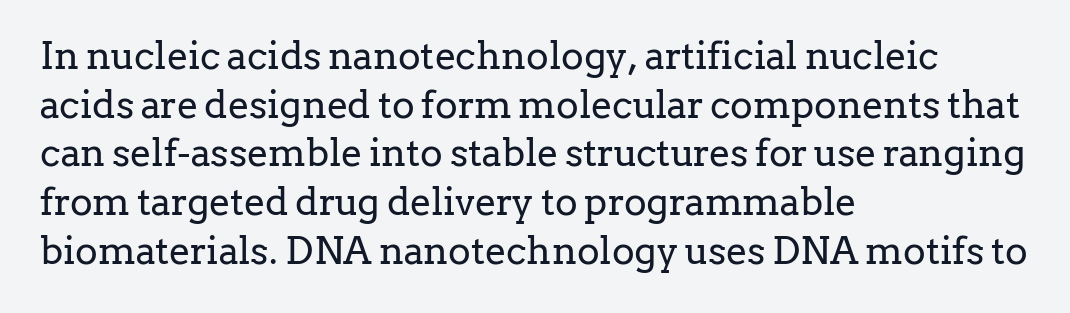
{"serif": "yes", "italic": "no", "bold": "no", "weight": "regular", "width": "normal", "stroke_contrast": "low", "x_height": "medium", "monospaced": "no", "underline": "no", "align": "left", "line_spacing": "normal", "line_spacing_ratio": 1.28, "letter_spacing": "normal", "letter_spacing_em": 0.0, "glyph_px": 38}
